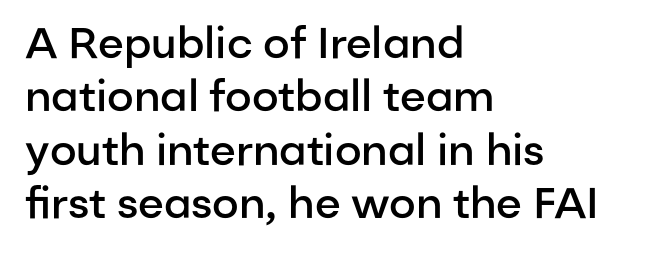
Each word holds together tightly as a unit, with standard inter-letter gaps. Short and long lines alike share a common starting point at left. Character widths vary here, with narrow letters taking less room than wide ones. Each row of text sits above clean, open space. A semibold gives these letters moderate extra thickness, short of bold.
